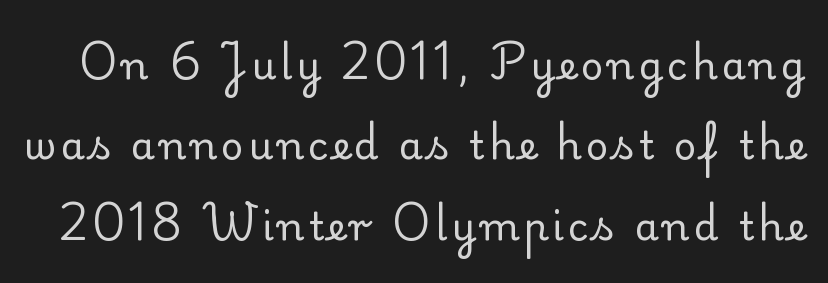
Q: Is the text bold? A: No.
Q: Is the text italic (slanted)? A: No, it is upright.
Q: Is the typeface a serif or a sans-serif typeface? A: Serif.
Q: Is the text underlined? A: No.
Q: Is the spacing between lines tight, normal or loose? A: Loose.
Q: Width (condensed, normal, or wide)? A: Normal.
Q: Stroke contrast? A: Low.
Q: x-height? A: Small.
Q: Monospaced? A: No.
